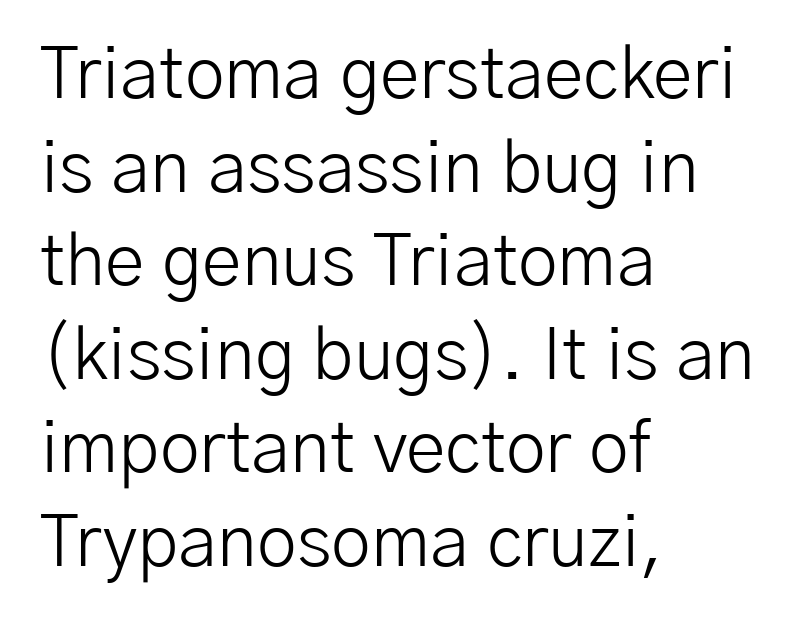
Q: Is the text bold? A: No.
Q: Is the text italic (slanted)? A: No, it is upright.
Q: Is the typeface a serif or a sans-serif typeface? A: Sans-serif.
Q: Is the text underlined? A: No.
Q: How is the paragraph aligned? A: Left-aligned.
Q: Is the spacing between letters normal or unusually wide? A: Normal.
Q: Is the spacing between lines tight, normal or loose? A: Normal.
Q: Width (condensed, normal, or wide)? A: Normal.
Q: Stroke contrast? A: Low.
Q: x-height? A: Medium.
Q: Monospaced? A: No.
